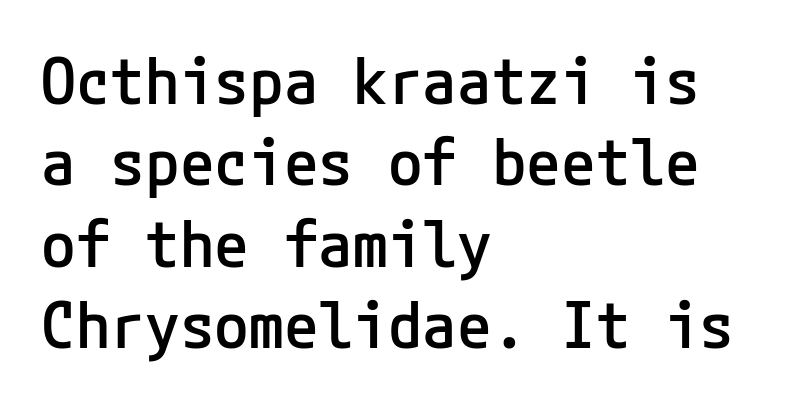
The image shows 63 px semibold sans-serif type, upright; set left-aligned, normal line spacing (1.29x), normal letter spacing, not underlined; low stroke contrast and a medium x-height.
